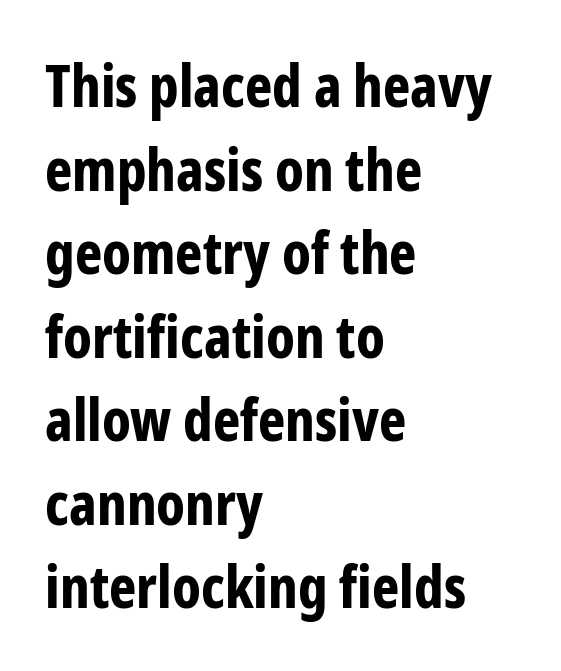
How are the letters spaced? Ordinarily, with no added tracking. Grotesque or geometric, the face here clearly has no serifs. If you measured baseline to baseline, you'd find a middling distance. Does the lettering tilt? It doesn't — this is upright. The passage is arranged the way most books set body copy — flush left.
